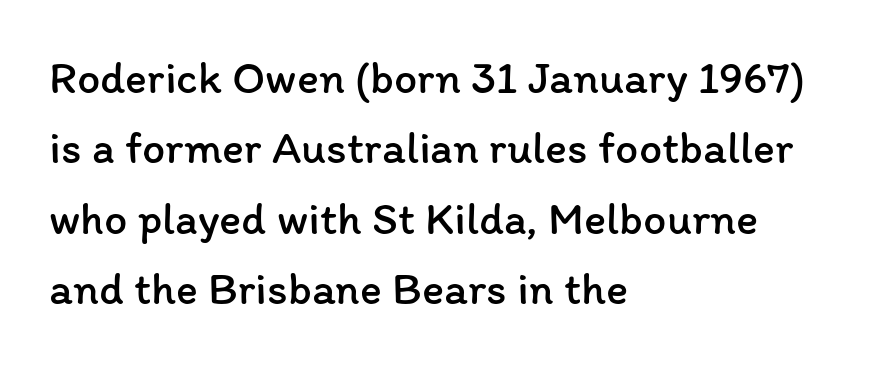
Does extra space separate the letters? No, they use regular spacing. Anything drawn beneath the words? Only blank space. The ragged edge is on the right, which tells us the setting is flush left. Spacing verdict: proportional, widths tailored to each character. Evenly set lines give the paragraph a standard silhouette.
